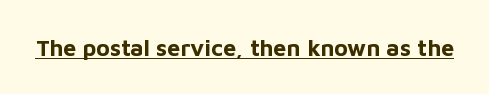
Heavy, bold letterforms. A rule runs beneath these lines of type. The type is set solid horizontally, with unmodified tracking. The lettering stays uniformly vertical, giving the passage a roman look.
